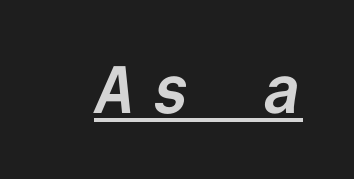
Glance below the letters and you will spot a drawn line. Students, this is bold: see how much ink each stroke carries. Is the letter spacing exaggerated? Yes — the characters are pushed far apart. Look at the bottom of the vertical strokes: they stop flat, with no serifs. The face used here is monospaced, like something from a code editor.
